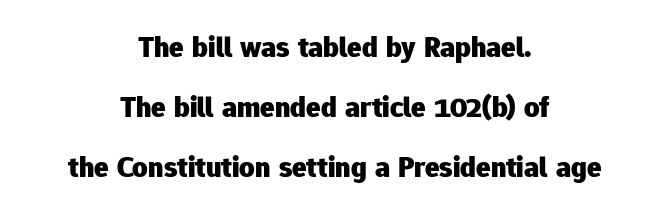
{"serif": "no", "italic": "no", "bold": "yes", "weight": "heavy", "width": "normal", "stroke_contrast": "low", "x_height": "medium", "monospaced": "no", "underline": "no", "align": "center", "line_spacing": "loose", "line_spacing_ratio": 2.0, "letter_spacing": "normal", "letter_spacing_em": 0.0, "glyph_px": 30}
